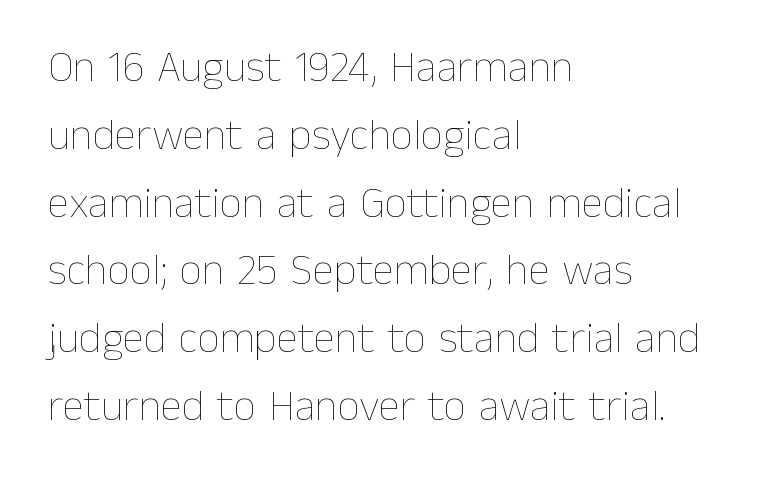
{"italic": "no", "bold": "no", "weight": "thin", "width": "normal", "stroke_contrast": "low", "x_height": "medium", "monospaced": "no", "underline": "no", "align": "left", "line_spacing": "normal", "line_spacing_ratio": 1.54, "letter_spacing": "normal", "letter_spacing_em": 0.0, "glyph_px": 44}
